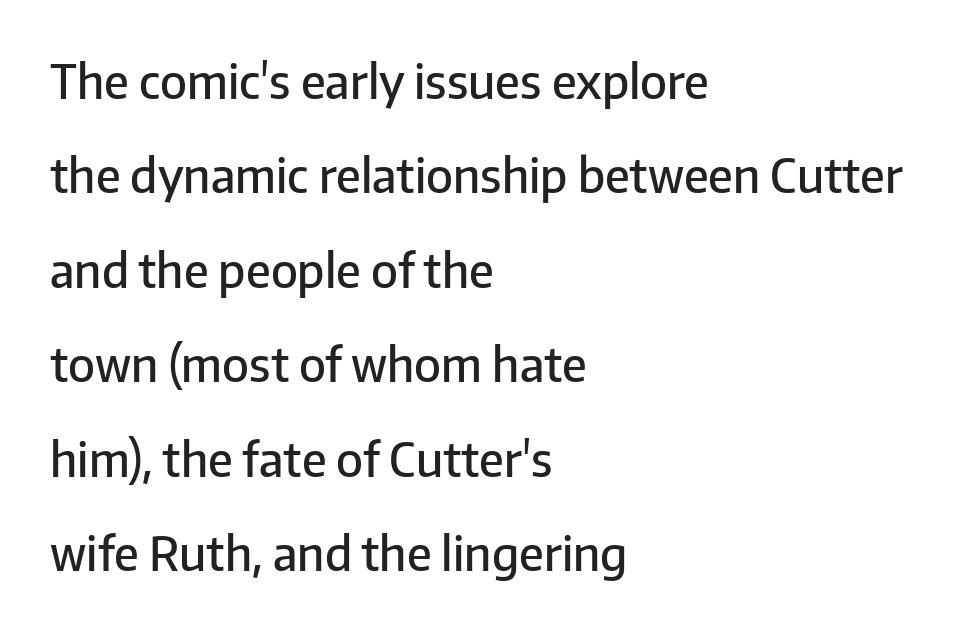
{"serif": "no", "italic": "no", "bold": "semi", "weight": "semibold", "width": "normal", "stroke_contrast": "low", "x_height": "medium", "monospaced": "no", "underline": "no", "align": "left", "line_spacing": "loose", "line_spacing_ratio": 2.01, "letter_spacing": "normal", "letter_spacing_em": 0.0, "glyph_px": 47}
